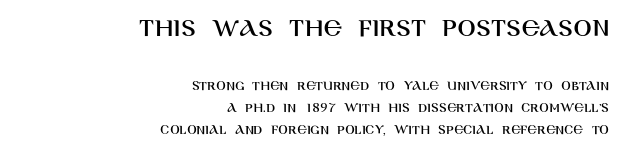
The image shows 27 px text type, upright; set right-aligned, normal line spacing (1.55x), normal letter spacing, not underlined; the first (top) block is 1.93x larger.
